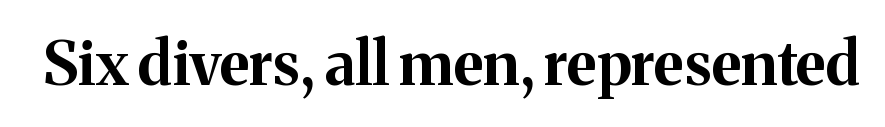
Look at the stroke-to-counter ratio: heavy, a bold. The line texture is even and compact thanks to regular tracking. The type family on display is of the serif kind. Is this a fixed-width face? No — the glyphs have proportional, varying widths.
